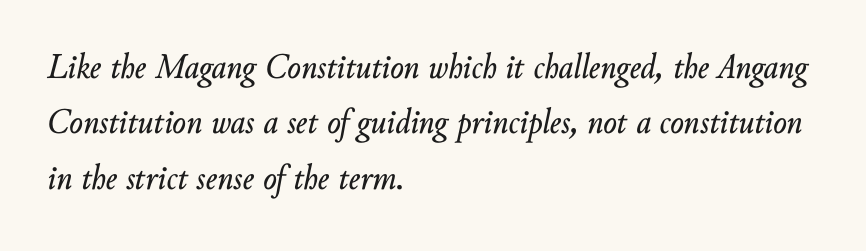
Q: Is the text italic (slanted)? A: Yes, it leans right by about 10 degrees.
Q: Is the text underlined? A: No.
Q: How is the paragraph aligned? A: Left-aligned.
Q: Is the spacing between letters normal or unusually wide? A: Normal.
Q: Is the spacing between lines tight, normal or loose? A: Normal.
Q: Width (condensed, normal, or wide)? A: Normal.
Q: Stroke contrast? A: Low.
Q: x-height? A: Small.
Q: Monospaced? A: No.
